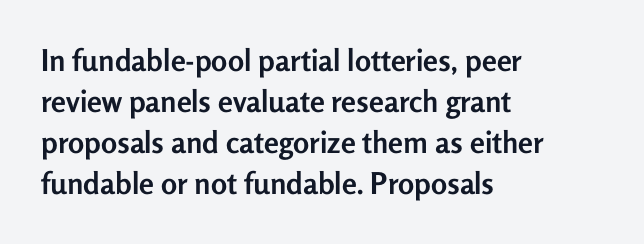
The image shows 30 px semibold sans-serif type, upright; set left-aligned, normal line spacing (1.37x), normal letter spacing, not underlined; low stroke contrast and a medium x-height.
